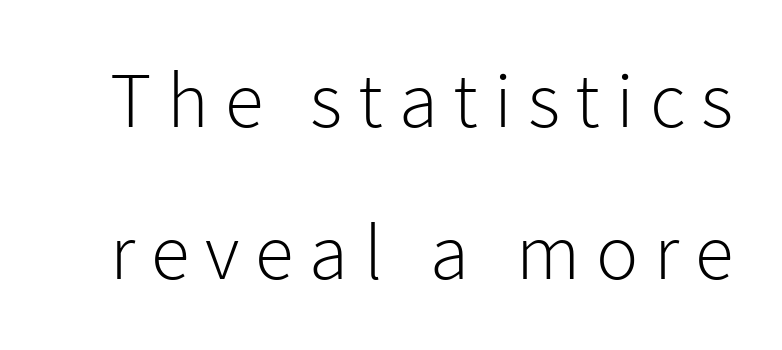
Is the letter spacing exaggerated? Yes — the characters are pushed far apart. Ordinary non-slanted type is in use. The area under the type is left untouched. You could not count columns in this text — the font is proportionally spaced.
